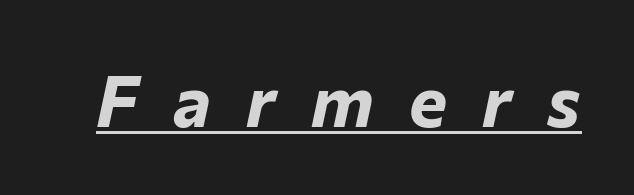
{"italic": "yes", "lean": "right", "slant_degrees": 12, "bold": "yes", "weight": "bold", "width": "normal", "stroke_contrast": "low", "x_height": "medium", "monospaced": "no", "underline": "yes", "letter_spacing": "wide", "letter_spacing_em": 0.49, "glyph_px": 72}
